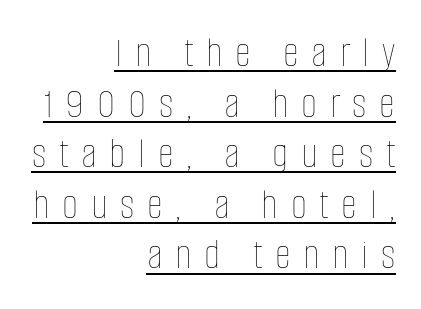
Q: Is the text bold? A: No.
Q: Is the text italic (slanted)? A: No, it is upright.
Q: Is the text underlined? A: Yes.
Q: How is the paragraph aligned? A: Right-aligned.
Q: Is the spacing between letters normal or unusually wide? A: Unusually wide.
Q: Is the spacing between lines tight, normal or loose? A: Tight.
Q: Width (condensed, normal, or wide)? A: Condensed.
Q: Stroke contrast? A: Low.
Q: x-height? A: Large.
Q: Monospaced? A: No.
